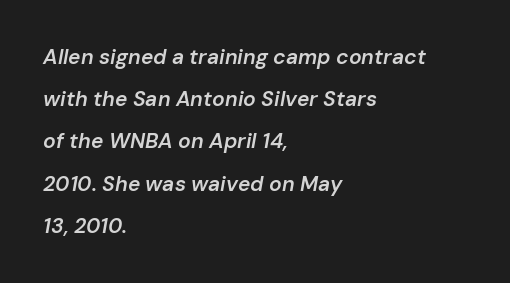
Does the leading feel generous? Absolutely, it's lavish. The axis of the letterforms is tilted away from vertical. Semibold letterforms, between regular and bold. Descenders hang freely into open space.
